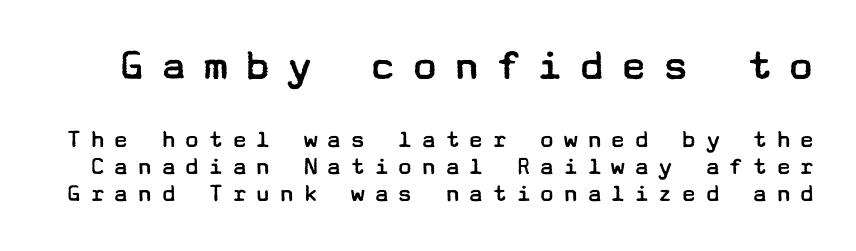
{"serif": "no", "italic": "no", "bold": "no", "weight": "regular", "width": "wide", "stroke_contrast": "low", "x_height": "medium", "underline": "no", "line_spacing": "tight", "line_spacing_ratio": 1.03, "letter_spacing": "wide", "letter_spacing_em": 0.31, "larger_block": "first", "size_ratio": 1.77, "glyph_px": 46}
